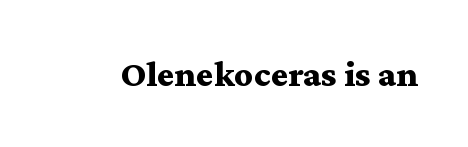
The image shows 37 px bold, wide serif type, upright; set normal letter spacing, not underlined; medium stroke contrast and a medium x-height.
